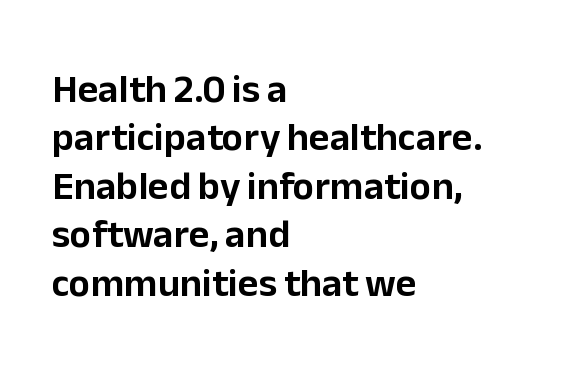
Q: Is the text italic (slanted)? A: No, it is upright.
Q: Is the typeface a serif or a sans-serif typeface? A: Sans-serif.
Q: Is the text underlined? A: No.
Q: How is the paragraph aligned? A: Left-aligned.
Q: Is the spacing between letters normal or unusually wide? A: Normal.
Q: Width (condensed, normal, or wide)? A: Normal.
Q: Stroke contrast? A: Low.
Q: x-height? A: Medium.
Q: Monospaced? A: No.
